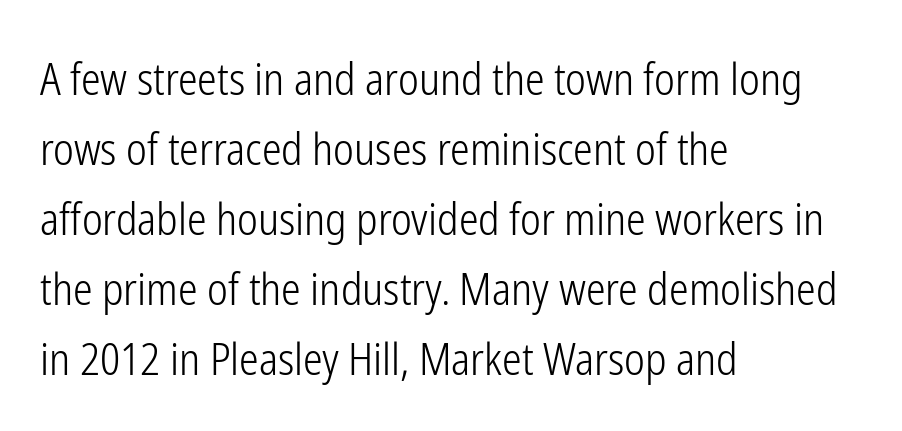
{"serif": "no", "italic": "no", "bold": "no", "weight": "light", "width": "condensed", "stroke_contrast": "low", "x_height": "medium", "monospaced": "no", "underline": "no", "align": "left", "line_spacing": "normal", "line_spacing_ratio": 1.59, "letter_spacing": "normal", "letter_spacing_em": 0.0, "glyph_px": 44}
